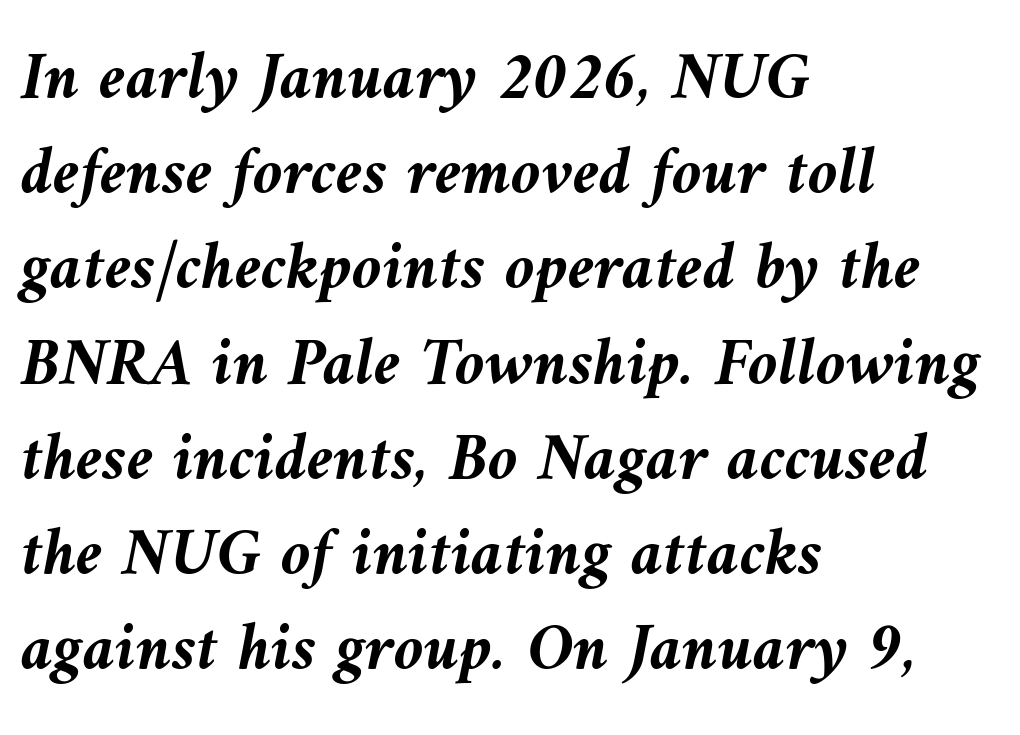
This sample has the flowing, uneven cadence of proportional lettering. Line spacing here is normal. When letters slant like this, we call the style italic. Letters rest on an invisible, unmarked baseline. Compared with a centered layout, this one pins lines to the left instead.
